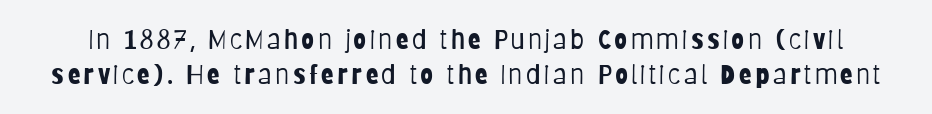
Q: Is the text bold? A: No.
Q: Is the text italic (slanted)? A: No, it is upright.
Q: Is the text underlined? A: No.
Q: Is the spacing between lines tight, normal or loose? A: Normal.
